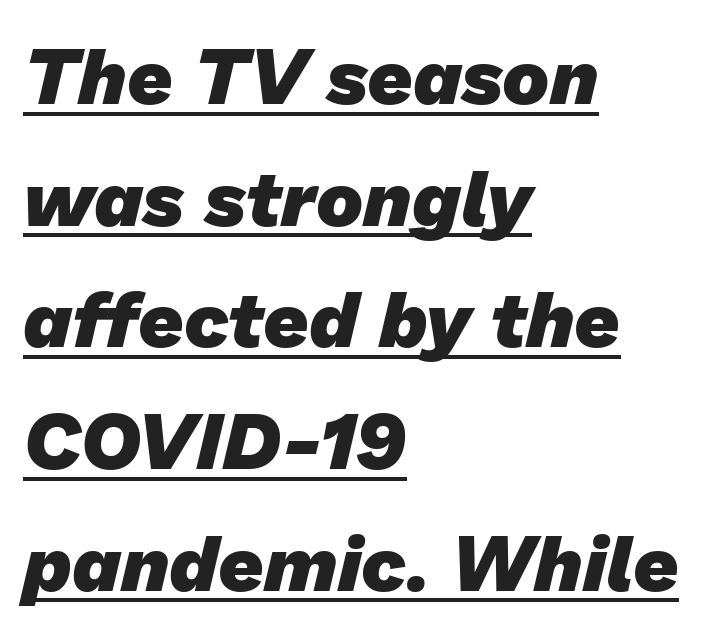
Q: Is the text bold? A: Yes.
Q: Is the typeface a serif or a sans-serif typeface? A: Sans-serif.
Q: Is the text underlined? A: Yes.
Q: How is the paragraph aligned? A: Left-aligned.
Q: Is the spacing between letters normal or unusually wide? A: Normal.
Q: Is the spacing between lines tight, normal or loose? A: Normal.
Q: Width (condensed, normal, or wide)? A: Normal.
Q: Stroke contrast? A: Low.
Q: x-height? A: Medium.
Q: Monospaced? A: No.
